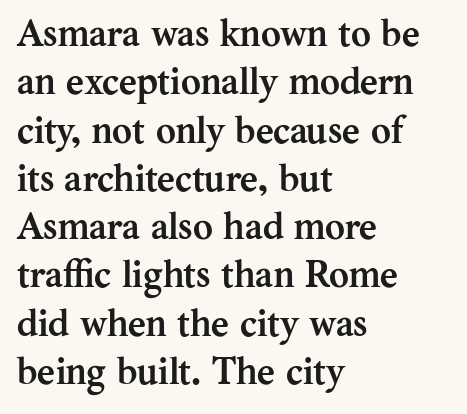
Proportional: the letters do not fall into vertical columns. The glyphs in this specimen are seriffed. Every row of glyphs begins at an identical x-position on the left. Quick note: not italic, upright. Nobody touched the tracking dial on this one. These lines sit exactly where default settings would place them.
